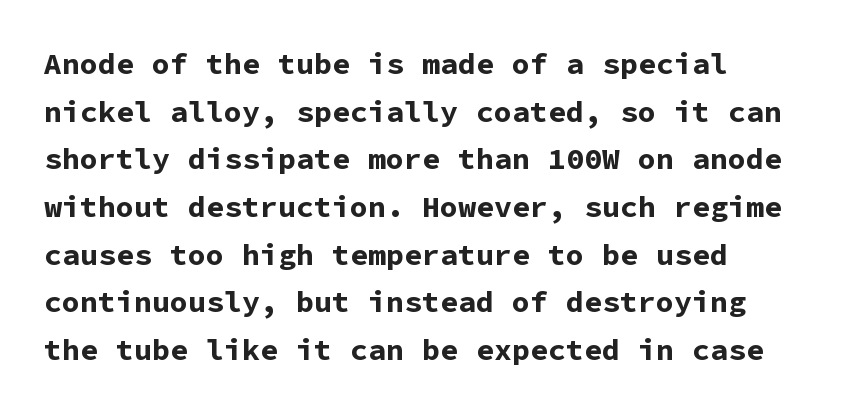
The rendering keeps characters at their native spacing. The rendering anchors every line to the left-hand side. What weight is shown? A full bold with thick strokes. Quick note: not italic, upright. Leading matches the norm, producing a regular column. Decoration check: the copy has no underline.
